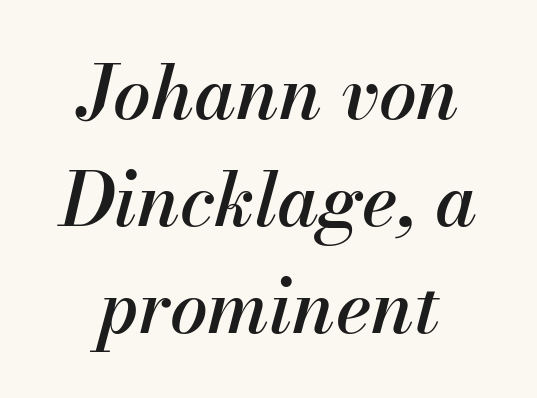
{"italic": "yes", "lean": "right", "slant_degrees": 13, "width": "normal", "stroke_contrast": "medium", "x_height": "small", "monospaced": "no", "underline": "no", "align": "center", "line_spacing": "normal", "line_spacing_ratio": 1.43, "letter_spacing": "normal", "letter_spacing_em": 0.0, "glyph_px": 75}
